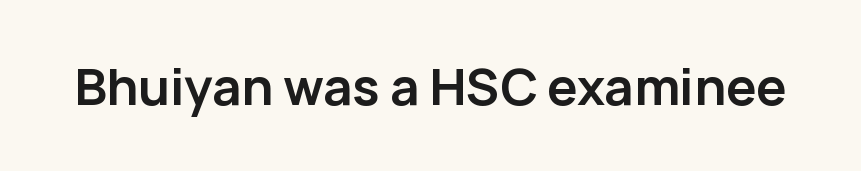
Anything drawn beneath the words? Only blank space. Note: no serifs on the glyphs. This is heavy type, rendered in bold. The letters advance in unequal steps, a hallmark of proportional type. Italic? Not at all — the glyphs are vertical.
